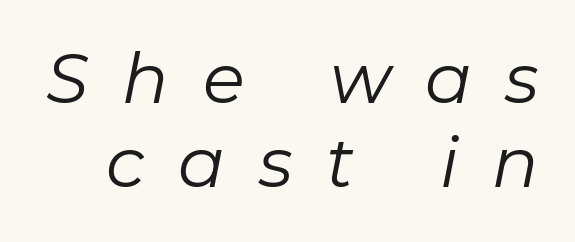
{"italic": "yes", "lean": "right", "slant_degrees": 11, "bold": "no", "weight": "regular", "width": "normal", "stroke_contrast": "low", "x_height": "medium", "monospaced": "no", "underline": "no", "line_spacing_ratio": 1.22, "letter_spacing": "wide", "letter_spacing_em": 0.49, "glyph_px": 69}
